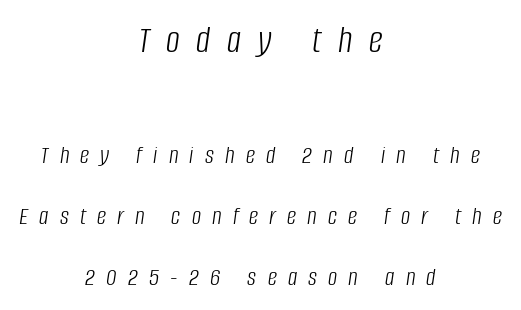
The image shows 39 px light, condensed type, italic (leaning right); set centered, loose line spacing (2.35x), unusually wide letter spacing (+0.43 em), not underlined; the first (top) block is 1.5x larger; low stroke contrast and a large x-height.
